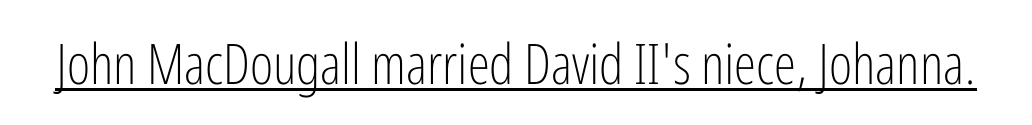
{"serif": "no", "italic": "no", "bold": "no", "weight": "light", "width": "condensed", "stroke_contrast": "low", "x_height": "medium", "monospaced": "no", "underline": "yes", "letter_spacing": "normal", "letter_spacing_em": 0.0, "glyph_px": 56}
